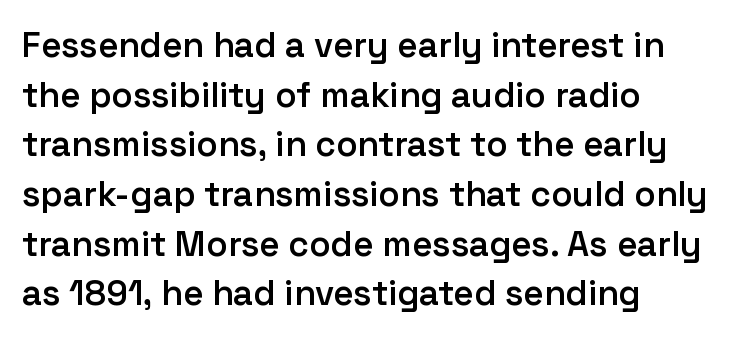
Q: Is the text bold? A: Semi-bold.
Q: Is the text italic (slanted)? A: No, it is upright.
Q: Is the typeface a serif or a sans-serif typeface? A: Sans-serif.
Q: Is the text underlined? A: No.
Q: How is the paragraph aligned? A: Left-aligned.
Q: Is the spacing between letters normal or unusually wide? A: Normal.
Q: Is the spacing between lines tight, normal or loose? A: Normal.
Q: Width (condensed, normal, or wide)? A: Normal.
Q: Stroke contrast? A: Low.
Q: x-height? A: Medium.
Q: Monospaced? A: No.
